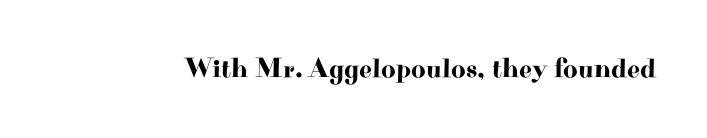
Q: Is the text italic (slanted)? A: No, it is upright.
Q: Is the typeface a serif or a sans-serif typeface? A: Serif.
Q: Is the text underlined? A: No.
Q: Is the spacing between letters normal or unusually wide? A: Normal.
Q: Width (condensed, normal, or wide)? A: Wide.
Q: Stroke contrast? A: High.
Q: x-height? A: Small.
Q: Monospaced? A: No.
